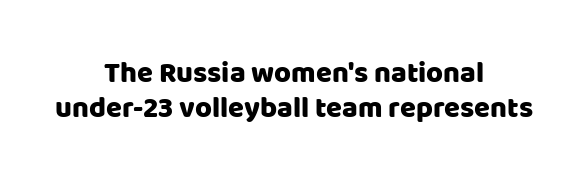
{"serif": "no", "italic": "no", "width": "normal", "stroke_contrast": "low", "x_height": "large", "monospaced": "no", "underline": "no", "align": "center", "line_spacing_ratio": 1.21, "letter_spacing": "normal", "letter_spacing_em": 0.0, "glyph_px": 29}
